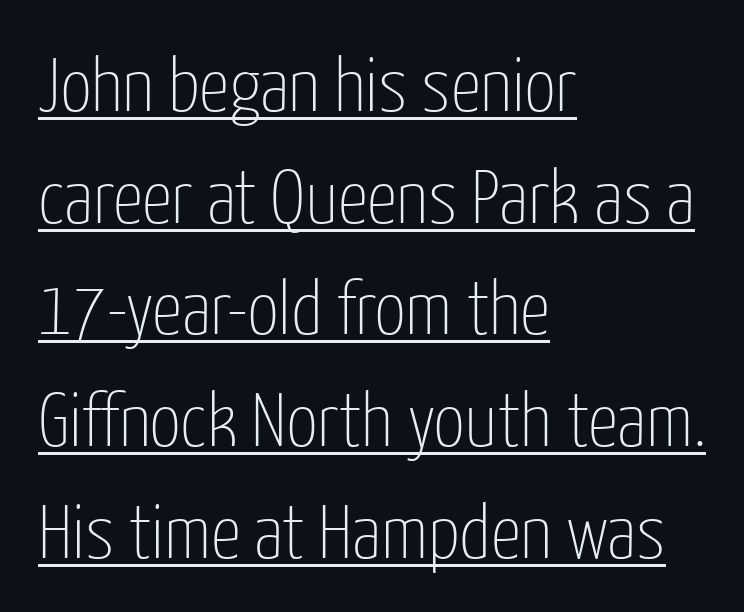
The font family rendered here belongs to the sans-serif group. The weight would be labelled regular, book, light, or lighter still. The horizontal fit of the characters is conventional and even. Character widths vary here, with narrow letters taking less room than wide ones. Regular leading.
